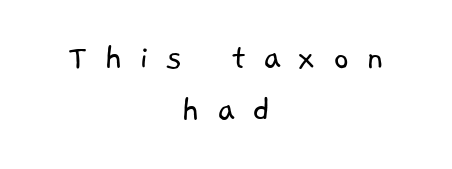
Q: Is the text bold? A: No.
Q: Is the typeface a serif or a sans-serif typeface? A: Sans-serif.
Q: Is the text underlined? A: No.
Q: How is the paragraph aligned? A: Centered.
Q: Is the spacing between letters normal or unusually wide? A: Unusually wide.
Q: Is the spacing between lines tight, normal or loose? A: Normal.
Q: Width (condensed, normal, or wide)? A: Normal.
Q: Stroke contrast? A: Low.
Q: x-height? A: Medium.
Q: Monospaced? A: No.
